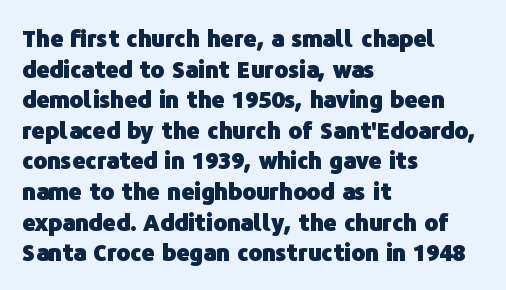
The image shows 23 px bold type, upright; set left-aligned, normal line spacing (1.33x), normal letter spacing, not underlined.
